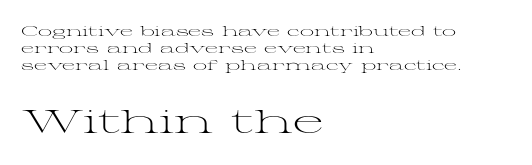
{"serif": "yes", "italic": "no", "bold": "no", "weight": "light", "width": "wide", "stroke_contrast": "medium", "x_height": "medium", "monospaced": "no", "underline": "no", "align": "left", "line_spacing_ratio": 1.22, "letter_spacing": "normal", "letter_spacing_em": 0.0, "larger_block": "second", "size_ratio": 2.36, "glyph_px": 33}
